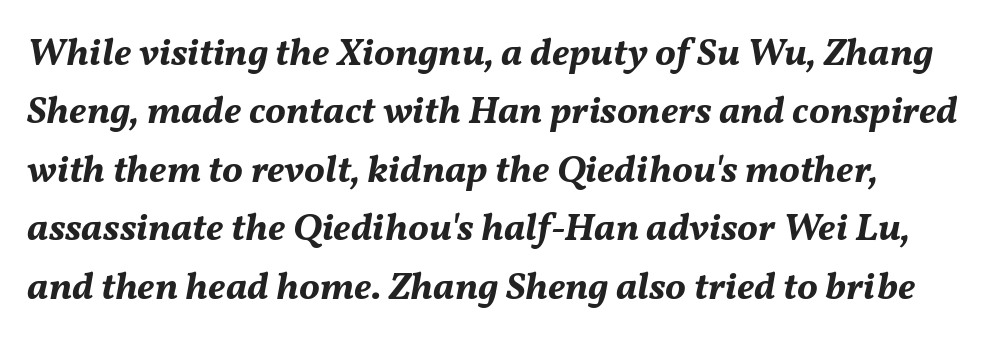
{"italic": "yes", "lean": "right", "slant_degrees": 11, "bold": "yes", "weight": "bold", "width": "normal", "stroke_contrast": "medium", "x_height": "medium", "monospaced": "no", "underline": "no", "line_spacing": "normal", "line_spacing_ratio": 1.5, "letter_spacing": "normal", "letter_spacing_em": 0.0, "glyph_px": 39}
